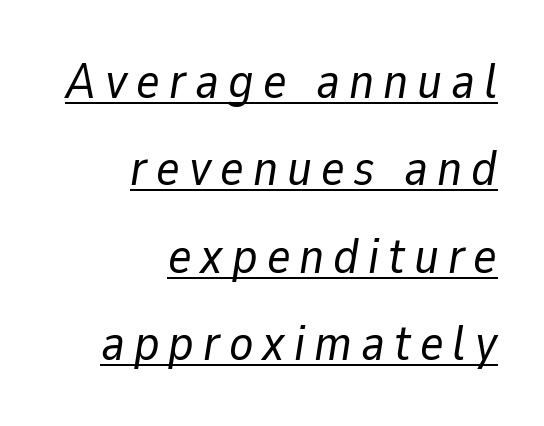
The image shows 50 px regular-weight type, italic (leaning right); set right-aligned, line spacing 1.75x, underlined; low stroke contrast and a medium x-height.
